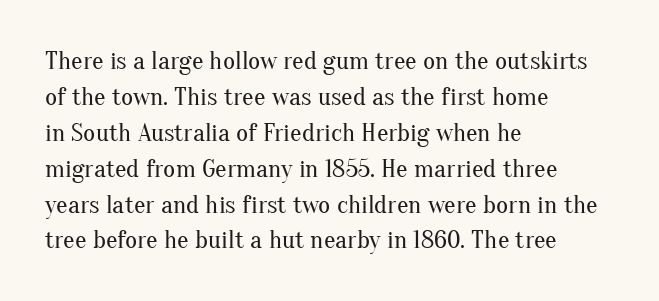
{"italic": "no", "bold": "no", "underline": "no", "align": "left", "line_spacing": "normal", "line_spacing_ratio": 1.38, "letter_spacing": "normal", "letter_spacing_em": 0.0, "glyph_px": 26}
